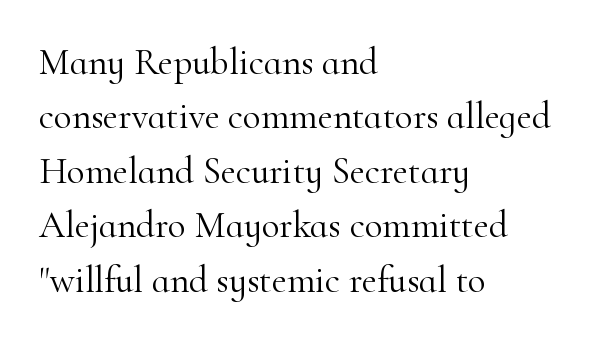
Letters have the restrained weight of plain body copy at most. Style check: upright. The passage shown is not underscored anywhere. The letters carry serifs — small finishing strokes at the ends of their stems. Casual observation: everything's shoved over to the left. The passage shown stacks its lines at a standard gap.
